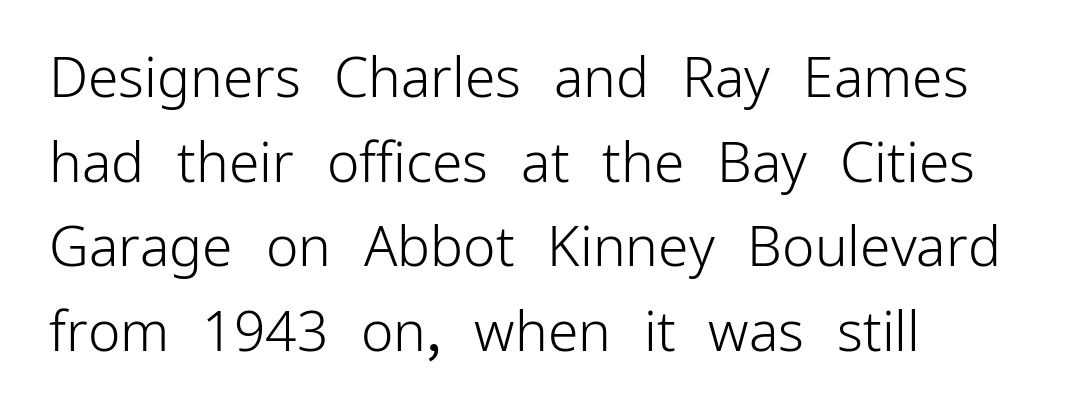
The designer went with a sans here, leaving each stem footless. Compared with typical body copy, the letter spacing here is the same. Has an underline been added? It has not. Vertically, the passage feels balanced, rows spaced as you'd expect. Ordinary non-slanted type is in use.
